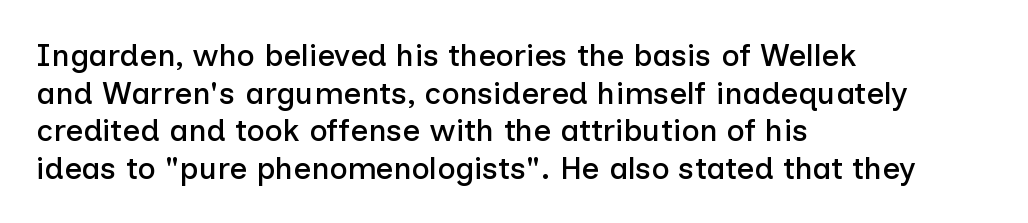
The image shows 31 px sans-serif type, upright; set left-aligned, line spacing 1.21x, normal letter spacing, not underlined; low stroke contrast and a medium x-height.
